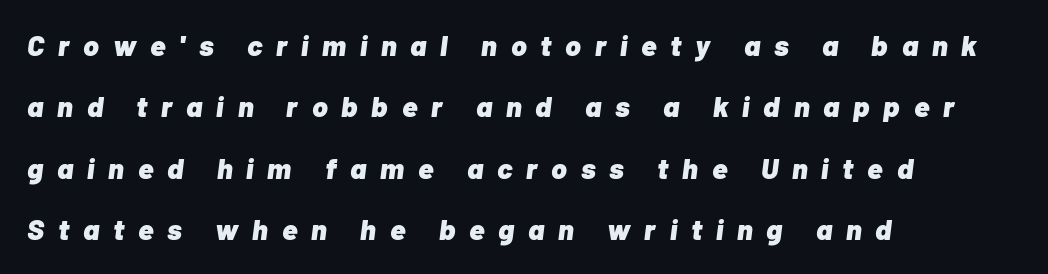
The image shows 29 px heavy type, italic (leaning right); set left-aligned, loose line spacing (2.12x), unusually wide letter spacing (+0.48 em), not underlined; low stroke contrast and a medium x-height.
